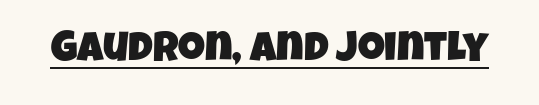
{"serif": "no", "width": "condensed", "stroke_contrast": "low", "x_height": "large", "monospaced": "no", "underline": "yes", "letter_spacing": "normal", "letter_spacing_em": 0.0, "glyph_px": 42}
